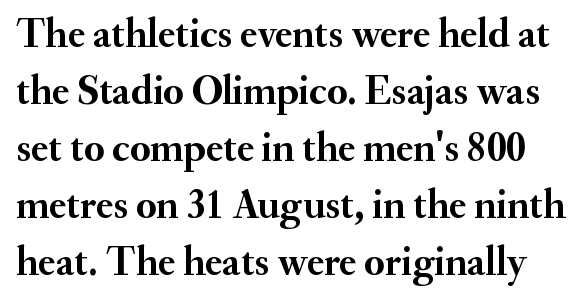
Q: Is the text bold? A: Yes.
Q: Is the text italic (slanted)? A: No, it is upright.
Q: Is the typeface a serif or a sans-serif typeface? A: Serif.
Q: Is the text underlined? A: No.
Q: Is the spacing between letters normal or unusually wide? A: Normal.
Q: Is the spacing between lines tight, normal or loose? A: Normal.
Q: Width (condensed, normal, or wide)? A: Normal.
Q: Stroke contrast? A: Medium.
Q: x-height? A: Small.
Q: Monospaced? A: No.
